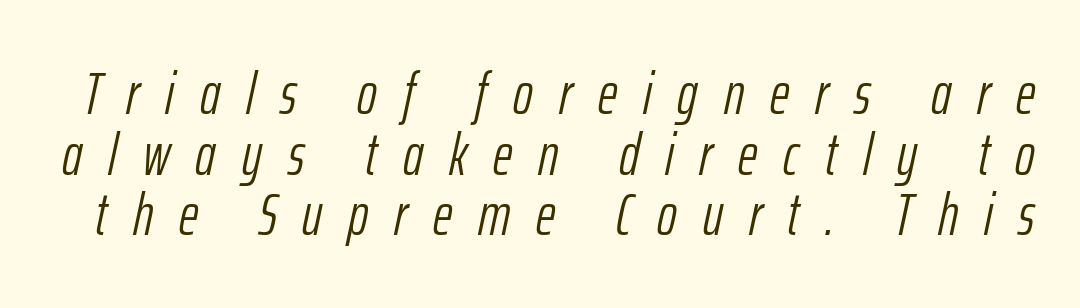
{"italic": "yes", "lean": "right", "slant_degrees": 12, "bold": "no", "weight": "light", "width": "condensed", "stroke_contrast": "low", "x_height": "medium", "monospaced": "no", "underline": "no", "line_spacing": "tight", "line_spacing_ratio": 1.01, "letter_spacing": "wide", "letter_spacing_em": 0.43, "glyph_px": 60}
